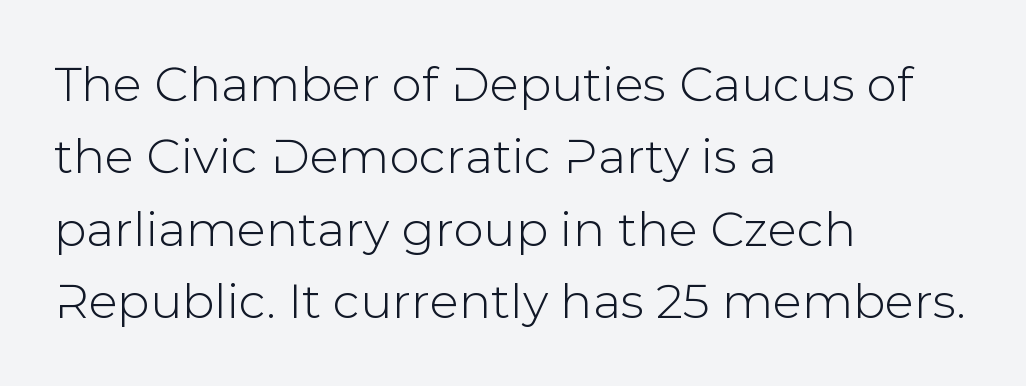
This sample has the flowing, uneven cadence of proportional lettering. Underline: absent. Quick note: interline space is typical. The letters stand upright; this is a roman face. This sample uses a sans-serif face.
